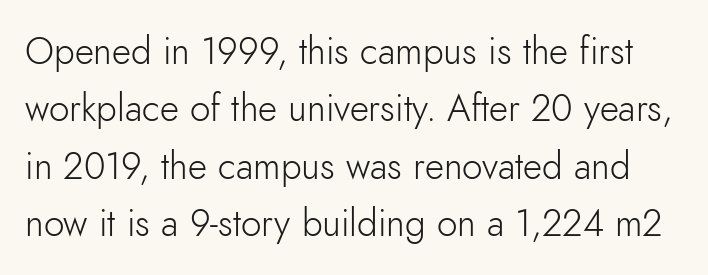
The image shows 37 px light sans-serif type, upright; set normal line spacing (1.55x), normal letter spacing, not underlined; low stroke contrast and a small x-height.
